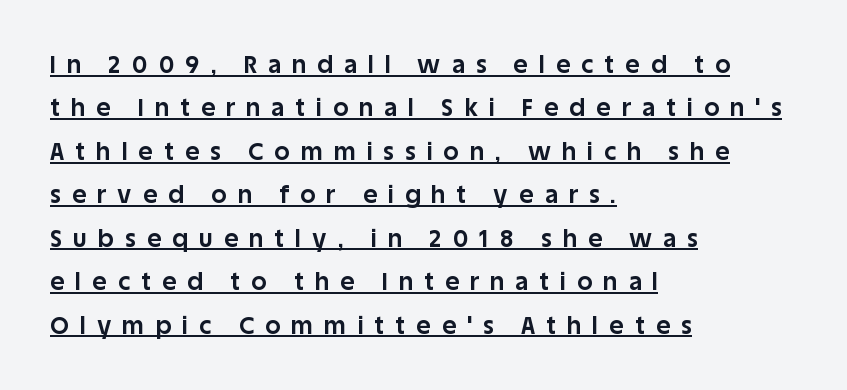
{"italic": "no", "bold": "yes", "underline": "yes", "align": "left", "line_spacing_ratio": 1.81, "letter_spacing": "wide", "letter_spacing_em": 0.47, "glyph_px": 24}
